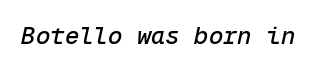
Q: Is the text italic (slanted)? A: Yes, it leans right by about 12 degrees.
Q: Is the text underlined? A: No.
Q: Is the spacing between letters normal or unusually wide? A: Normal.
